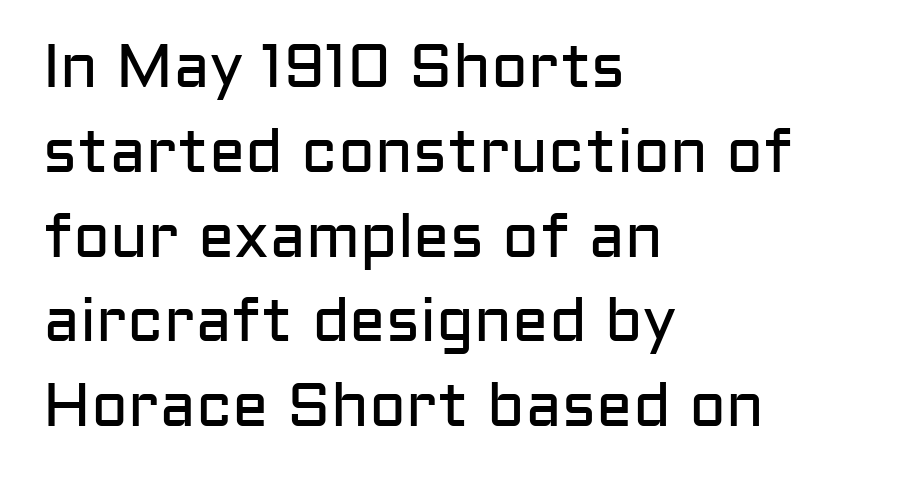
Are there feet on the stems? There aren't — it's a sans. Note the varied advance widths — an 'i' is clearly narrower than an 'm'. This sample uses an upright cut, with every glyph sitting square on the baseline. A light-to-regular cut is what we see here.
